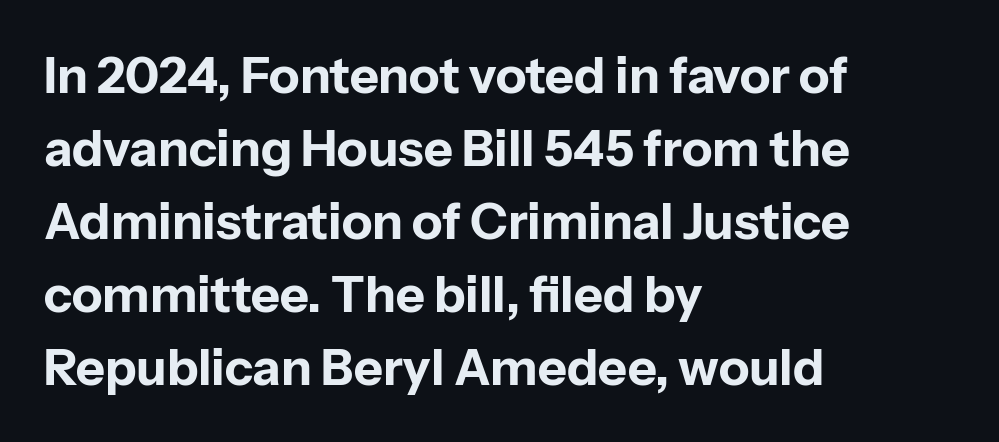
The image shows 50 px bold sans-serif type, upright; set left-aligned, normal line spacing (1.46x), normal letter spacing, not underlined; low stroke contrast and a medium x-height.
